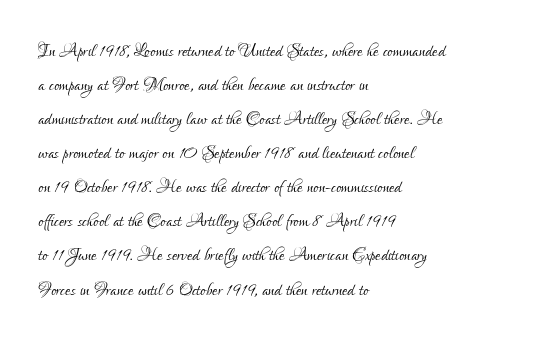
Just letters on the line, the space beneath them empty. The lines sit at an ordinary, default distance from one another. Reading down the block, your eye returns to a fixed left position each line. Think standard paragraph weight, or any step lighter than that.
